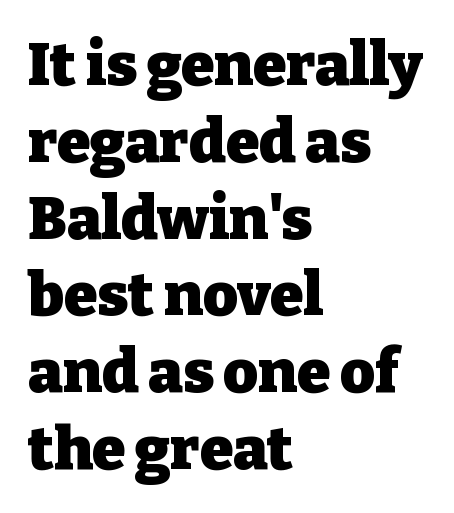
The rag falls on the right side of this text block. This is heavy type, rendered in bold. Each letter's strokes conclude with small projecting serifs. This sample keeps an unexceptional amount of space between lines.
